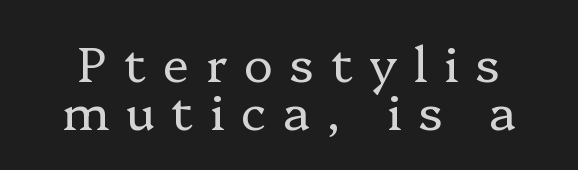
The image shows 49 px regular-weight serif type, upright; set tight line spacing (0.98x), unusually wide letter spacing (+0.34 em), not underlined; low stroke contrast and a medium x-height.
